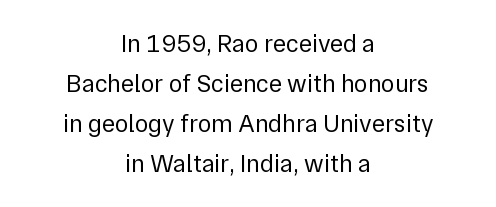
Q: Is the text bold? A: No.
Q: Is the text italic (slanted)? A: No, it is upright.
Q: Is the text underlined? A: No.
Q: How is the paragraph aligned? A: Centered.
Q: Is the spacing between letters normal or unusually wide? A: Normal.
Q: Is the spacing between lines tight, normal or loose? A: Normal.
